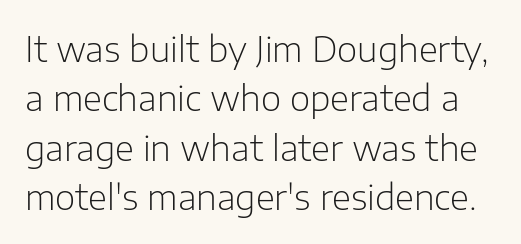
Q: Is the text bold? A: No.
Q: Is the text italic (slanted)? A: No, it is upright.
Q: Is the typeface a serif or a sans-serif typeface? A: Sans-serif.
Q: Is the text underlined? A: No.
Q: Is the spacing between letters normal or unusually wide? A: Normal.
Q: Is the spacing between lines tight, normal or loose? A: Normal.
Q: Width (condensed, normal, or wide)? A: Normal.
Q: Stroke contrast? A: Low.
Q: x-height? A: Medium.
Q: Monospaced? A: No.
